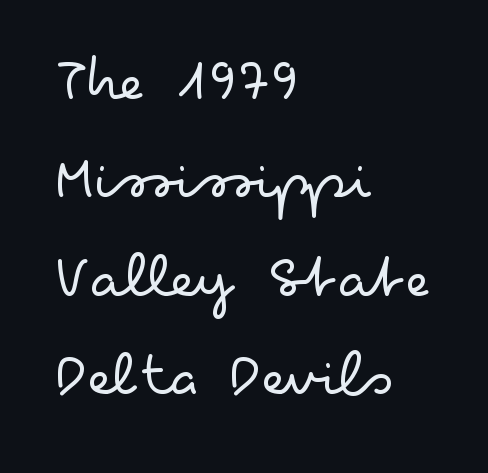
Q: Is the text bold? A: No.
Q: Is the text italic (slanted)? A: No, it is upright.
Q: Is the typeface a serif or a sans-serif typeface? A: Sans-serif.
Q: Is the text underlined? A: No.
Q: How is the paragraph aligned? A: Left-aligned.
Q: Is the spacing between letters normal or unusually wide? A: Normal.
Q: Is the spacing between lines tight, normal or loose? A: Normal.
Q: Width (condensed, normal, or wide)? A: Wide.
Q: Stroke contrast? A: Low.
Q: x-height? A: Small.
Q: Monospaced? A: No.
